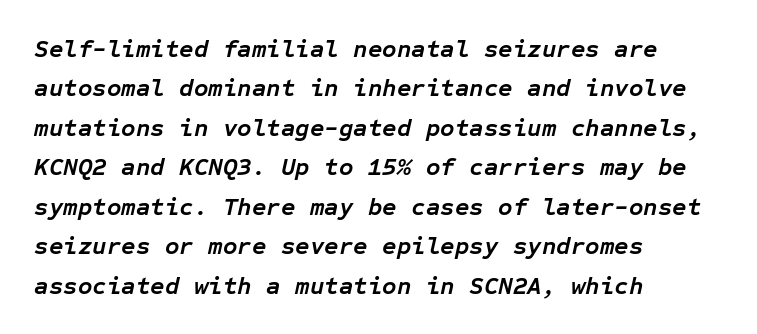
Q: Is the text bold? A: Yes.
Q: Is the text italic (slanted)? A: Yes, it leans right by about 12 degrees.
Q: Is the text underlined? A: No.
Q: How is the paragraph aligned? A: Left-aligned.
Q: Is the spacing between letters normal or unusually wide? A: Normal.
Q: Is the spacing between lines tight, normal or loose? A: Normal.
